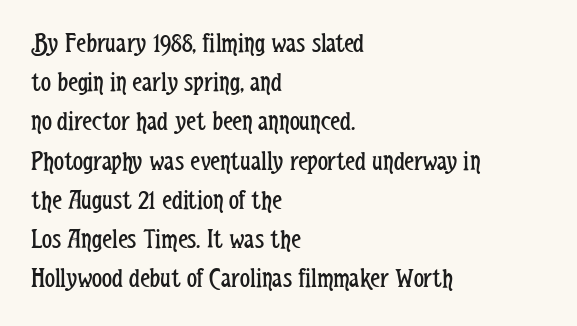
{"serif": "no", "italic": "no", "bold": "no", "weight": "regular", "width": "condensed", "stroke_contrast": "low", "x_height": "medium", "monospaced": "no", "underline": "no", "align": "left", "line_spacing": "normal", "line_spacing_ratio": 1.4, "letter_spacing": "normal", "letter_spacing_em": 0.0, "glyph_px": 28}
